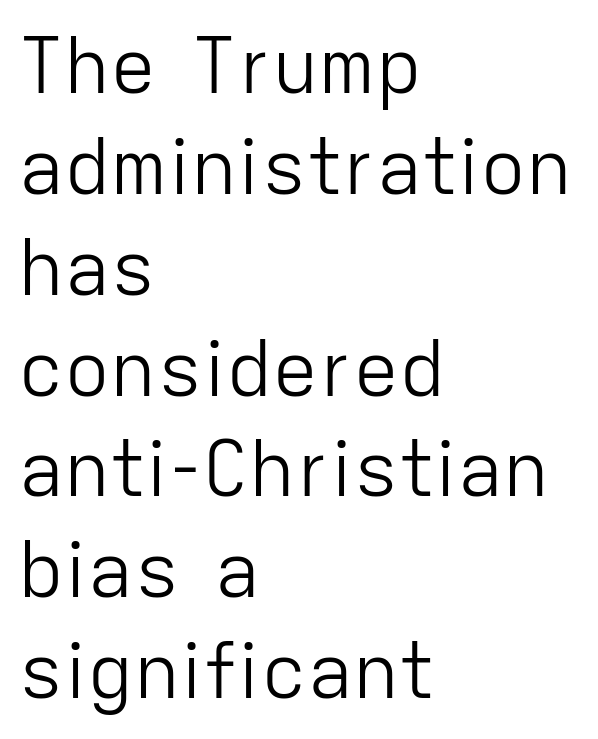
Q: Is the text bold? A: No.
Q: Is the text italic (slanted)? A: No, it is upright.
Q: Is the typeface a serif or a sans-serif typeface? A: Sans-serif.
Q: Is the text underlined? A: No.
Q: How is the paragraph aligned? A: Left-aligned.
Q: Is the spacing between letters normal or unusually wide? A: Normal.
Q: Is the spacing between lines tight, normal or loose? A: Normal.
Q: Width (condensed, normal, or wide)? A: Normal.
Q: Stroke contrast? A: Low.
Q: x-height? A: Medium.
Q: Monospaced? A: No.
